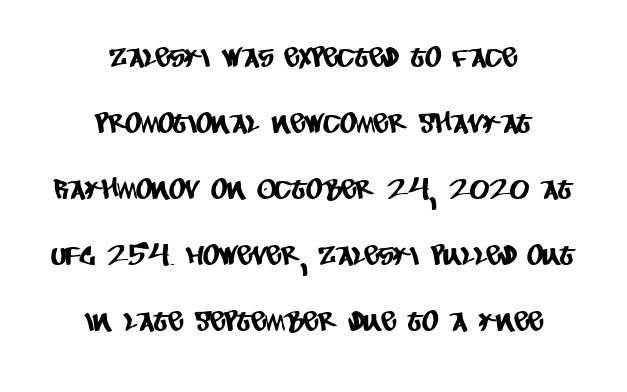
{"serif": "no", "width": "condensed", "stroke_contrast": "low", "x_height": "large", "monospaced": "no", "underline": "no", "align": "center", "line_spacing": "loose", "line_spacing_ratio": 2.36, "letter_spacing": "normal", "letter_spacing_em": 0.0, "glyph_px": 28}
